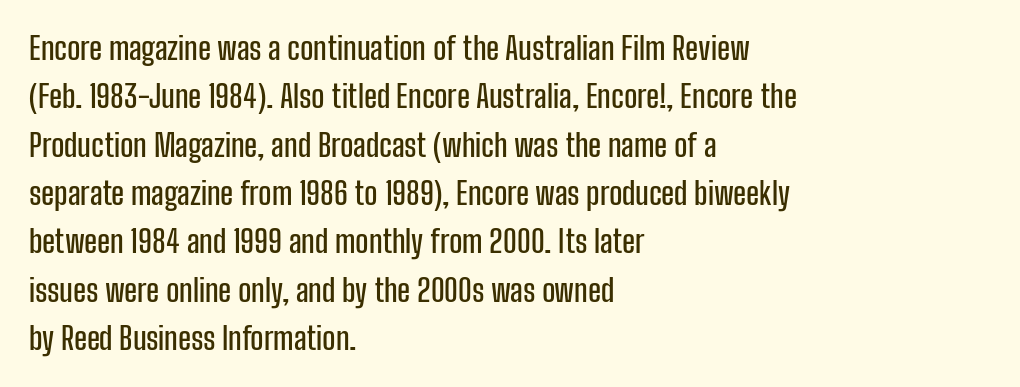
Q: Is the text italic (slanted)? A: No, it is upright.
Q: Is the typeface a serif or a sans-serif typeface? A: Sans-serif.
Q: Is the text underlined? A: No.
Q: How is the paragraph aligned? A: Left-aligned.
Q: Is the spacing between letters normal or unusually wide? A: Normal.
Q: Is the spacing between lines tight, normal or loose? A: Normal.
Q: Width (condensed, normal, or wide)? A: Condensed.
Q: Stroke contrast? A: Low.
Q: x-height? A: Medium.
Q: Monospaced? A: No.
